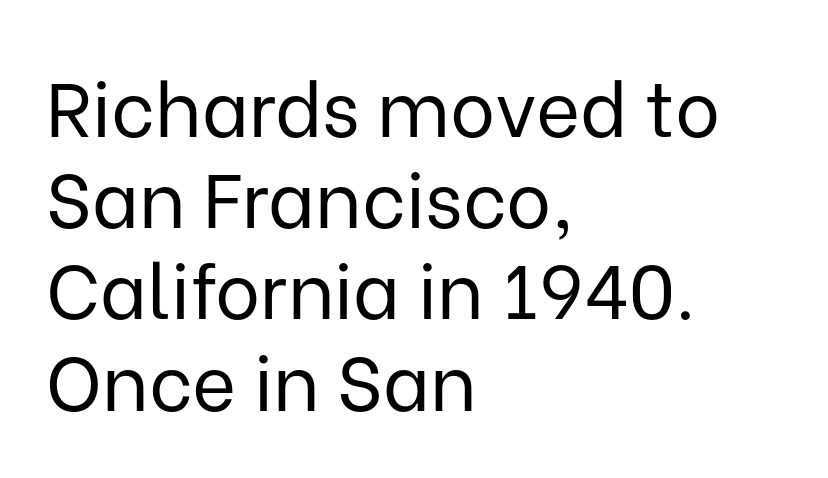
Q: Is the text bold? A: No.
Q: Is the text italic (slanted)? A: No, it is upright.
Q: Is the typeface a serif or a sans-serif typeface? A: Sans-serif.
Q: Is the text underlined? A: No.
Q: How is the paragraph aligned? A: Left-aligned.
Q: Is the spacing between letters normal or unusually wide? A: Normal.
Q: Width (condensed, normal, or wide)? A: Normal.
Q: Stroke contrast? A: Low.
Q: x-height? A: Medium.
Q: Monospaced? A: No.
